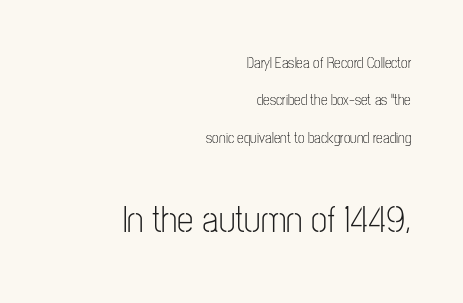
The typeface chosen for these lines omits serifs. The strip under each line holds only bare page. The emphasis by scale lands on block number two, below. These lines stack with their right ends in a neat column. The designer dialed line spacing up above the default.
